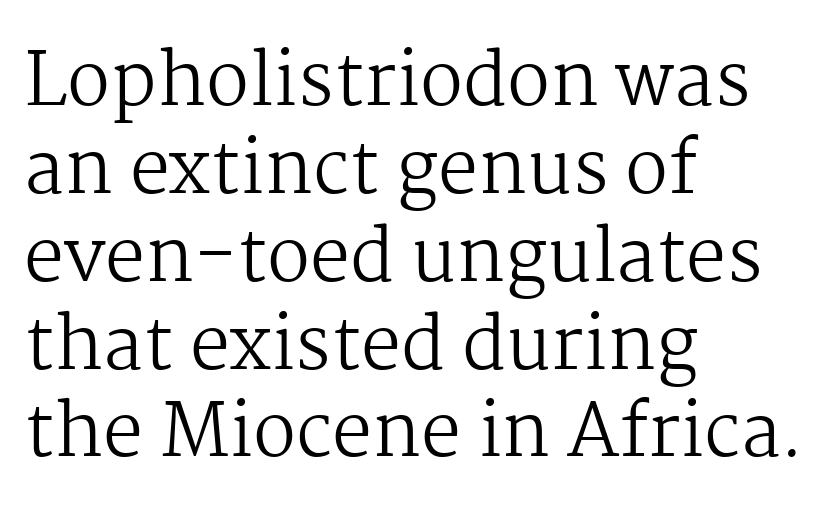
Designer's note — italics off, roman on. What kind of face is this? One with serifs. Glance below the letters and you will spot only blank space. Caption: standard tracking, unaltered. Note the varied advance widths — an 'i' is clearly narrower than an 'm'. The lines are quadded left.
